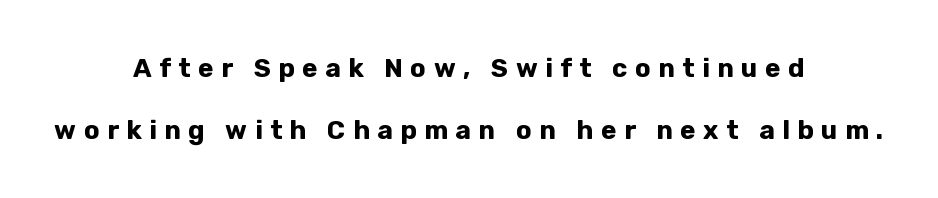
{"italic": "no", "bold": "yes", "underline": "no", "align": "center", "line_spacing": "loose", "line_spacing_ratio": 2.37, "letter_spacing": "wide", "letter_spacing_em": 0.29, "glyph_px": 26}
